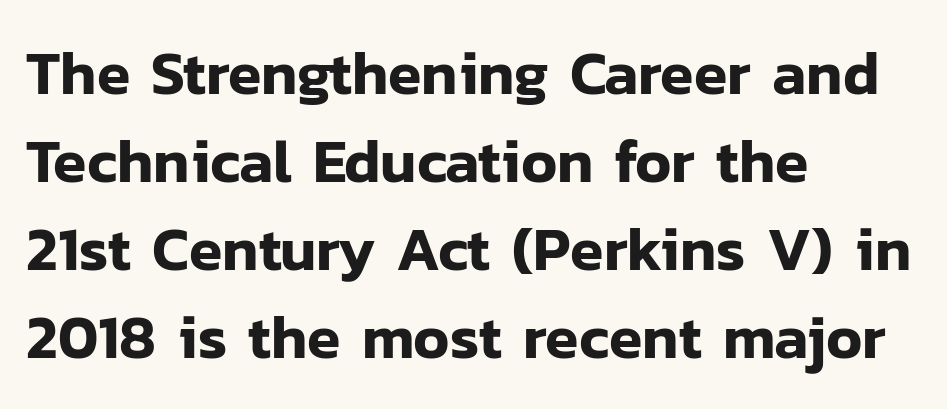
{"serif": "no", "italic": "no", "width": "normal", "stroke_contrast": "low", "x_height": "medium", "monospaced": "no", "underline": "no", "align": "left", "line_spacing": "normal", "line_spacing_ratio": 1.44, "letter_spacing": "normal", "letter_spacing_em": 0.0, "glyph_px": 61}
